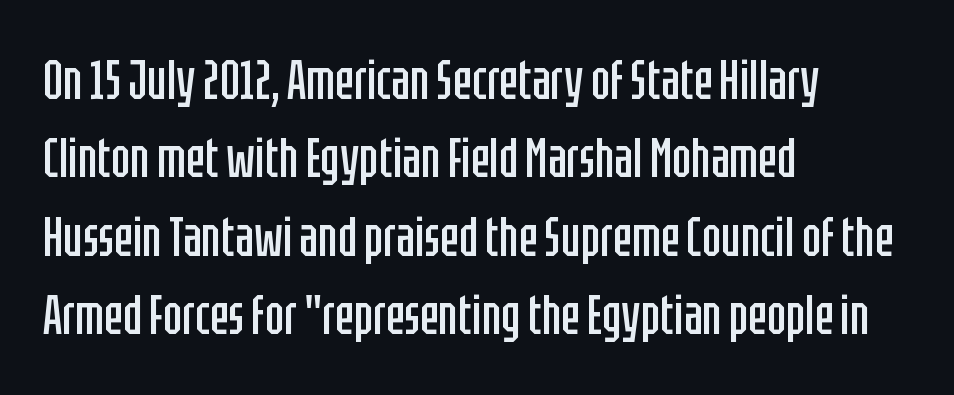
{"serif": "no", "italic": "no", "bold": "no", "weight": "regular", "width": "condensed", "stroke_contrast": "low", "x_height": "large", "monospaced": "no", "underline": "no", "align": "left", "line_spacing": "normal", "line_spacing_ratio": 1.4, "letter_spacing": "normal", "letter_spacing_em": 0.0, "glyph_px": 56}
